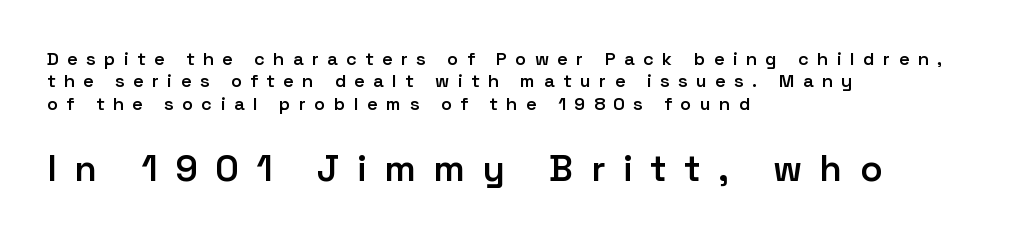
The image shows 37 px semibold sans-serif type, upright; set left-aligned, normal line spacing (1.25x), unusually wide letter spacing (+0.47 em), not underlined; the second (bottom) block is 2.06x larger; low stroke contrast and a medium x-height.
